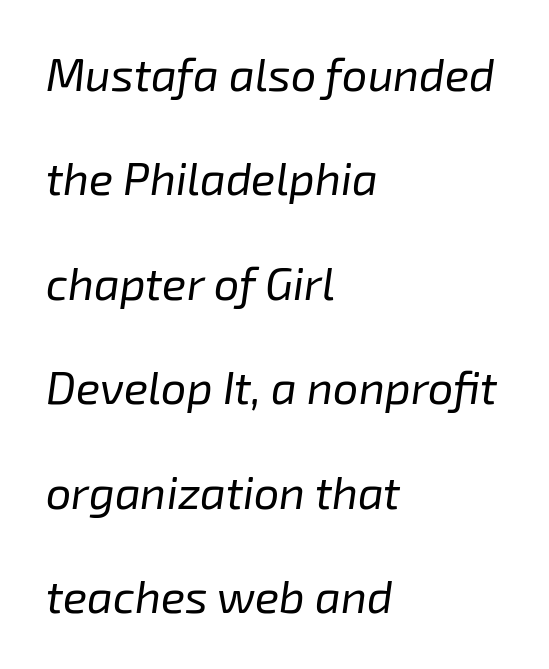
{"italic": "yes", "lean": "right", "slant_degrees": 8, "bold": "no", "weight": "regular", "width": "normal", "stroke_contrast": "low", "x_height": "medium", "monospaced": "no", "underline": "no", "align": "left", "line_spacing": "loose", "line_spacing_ratio": 2.32, "letter_spacing": "normal", "letter_spacing_em": 0.0, "glyph_px": 45}
